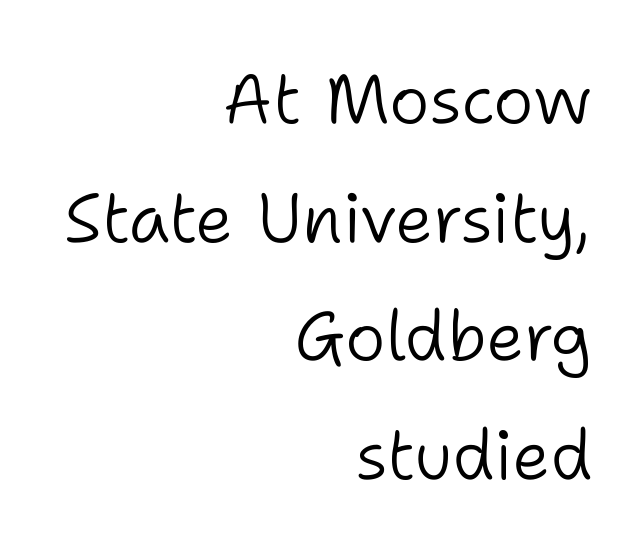
The image shows 69 px light sans-serif type, upright; set right-aligned, line spacing 1.72x, normal letter spacing, not underlined; low stroke contrast and a medium x-height.
